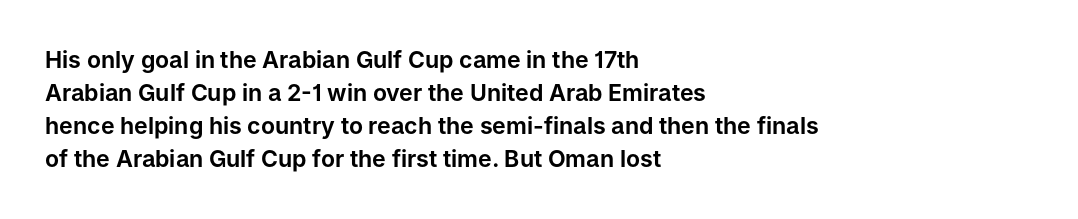
{"italic": "no", "underline": "no", "align": "left", "line_spacing": "normal", "line_spacing_ratio": 1.44, "letter_spacing": "normal", "letter_spacing_em": 0.0, "glyph_px": 23}
